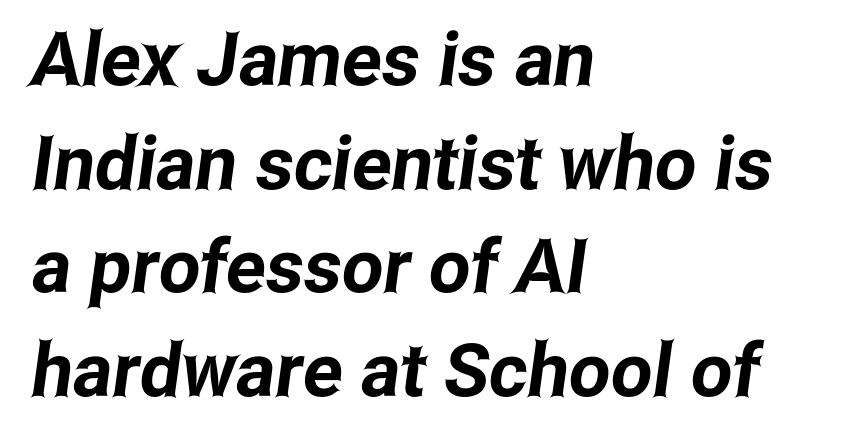
{"serif": "no", "width": "condensed", "stroke_contrast": "low", "x_height": "medium", "monospaced": "no", "underline": "no", "align": "left", "line_spacing": "normal", "line_spacing_ratio": 1.4, "letter_spacing": "normal", "letter_spacing_em": 0.0, "glyph_px": 74}
